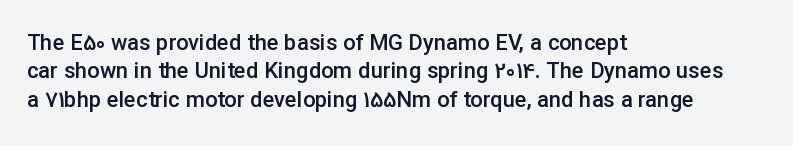
{"italic": "no", "bold": "semi", "underline": "no", "align": "left", "line_spacing": "normal", "line_spacing_ratio": 1.29, "letter_spacing": "normal", "letter_spacing_em": 0.0, "glyph_px": 22}
